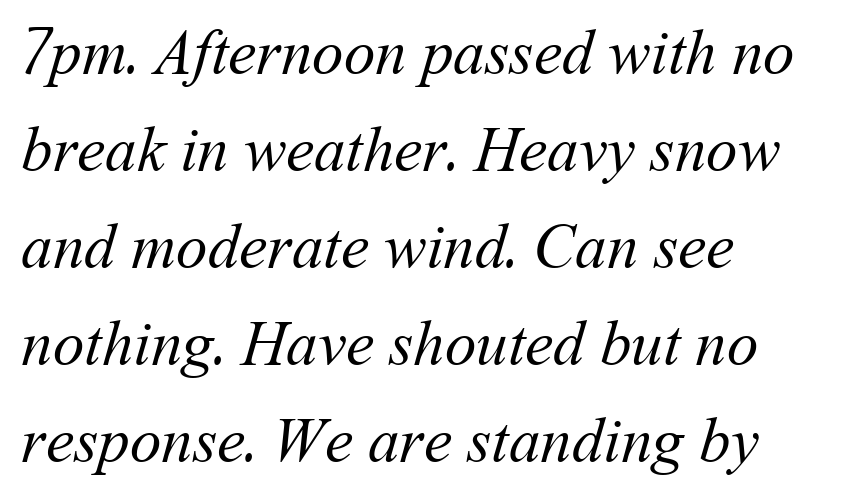
{"bold": "no", "weight": "regular", "width": "normal", "stroke_contrast": "medium", "x_height": "medium", "monospaced": "no", "underline": "no", "align": "left", "line_spacing": "normal", "line_spacing_ratio": 1.54, "letter_spacing": "normal", "letter_spacing_em": 0.0, "glyph_px": 63}
